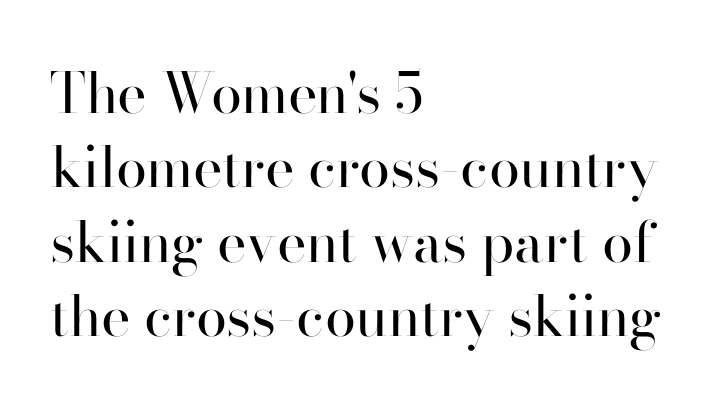
Q: Is the text bold? A: No.
Q: Is the text italic (slanted)? A: No, it is upright.
Q: Is the typeface a serif or a sans-serif typeface? A: Sans-serif.
Q: Is the text underlined? A: No.
Q: How is the paragraph aligned? A: Left-aligned.
Q: Is the spacing between letters normal or unusually wide? A: Normal.
Q: Is the spacing between lines tight, normal or loose? A: Normal.
Q: Width (condensed, normal, or wide)? A: Normal.
Q: Stroke contrast? A: High.
Q: x-height? A: Small.
Q: Monospaced? A: No.
